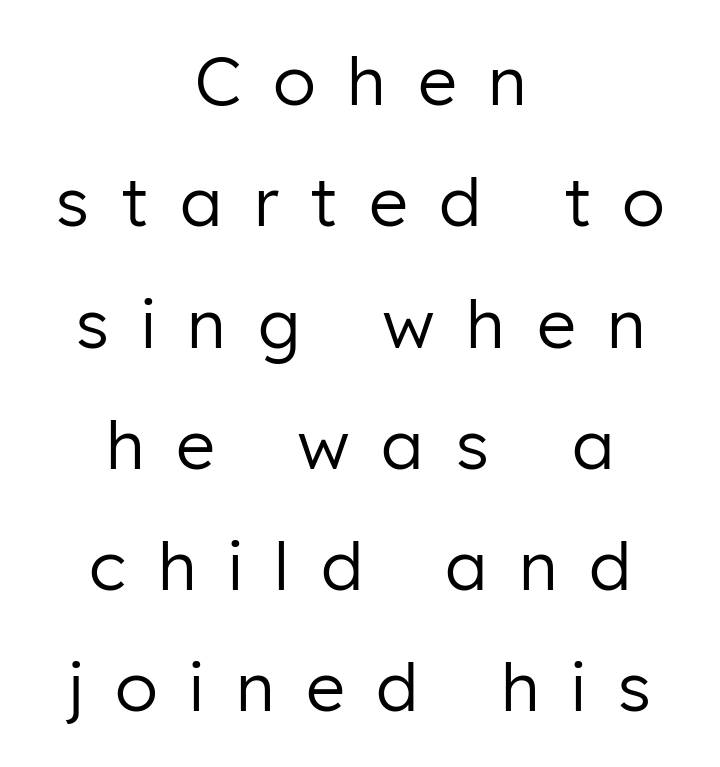
Caption: face not bold, strokes unweighted. The space directly below the letters is spotless. The face used here is rendered with a markedly widened letterfit. Note the varied advance widths — an 'i' is clearly narrower than an 'm'.
